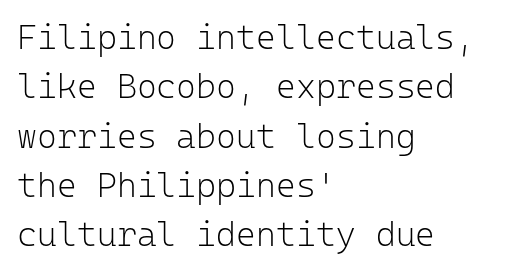
{"serif": "no", "italic": "no", "bold": "no", "weight": "light", "width": "normal", "stroke_contrast": "low", "x_height": "medium", "monospaced": "yes", "underline": "no", "align": "left", "line_spacing": "normal", "line_spacing_ratio": 1.45, "letter_spacing": "normal", "letter_spacing_em": 0.0, "glyph_px": 34}
